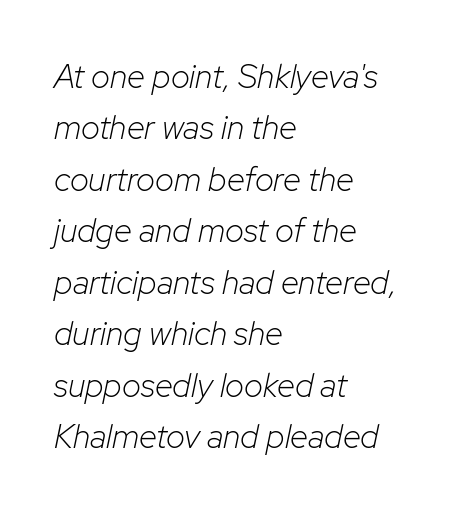
{"italic": "yes", "lean": "right", "slant_degrees": 12, "bold": "no", "weight": "light", "width": "normal", "stroke_contrast": "low", "x_height": "medium", "monospaced": "no", "underline": "no", "align": "left", "line_spacing": "normal", "line_spacing_ratio": 1.56, "letter_spacing": "normal", "letter_spacing_em": 0.0, "glyph_px": 33}
